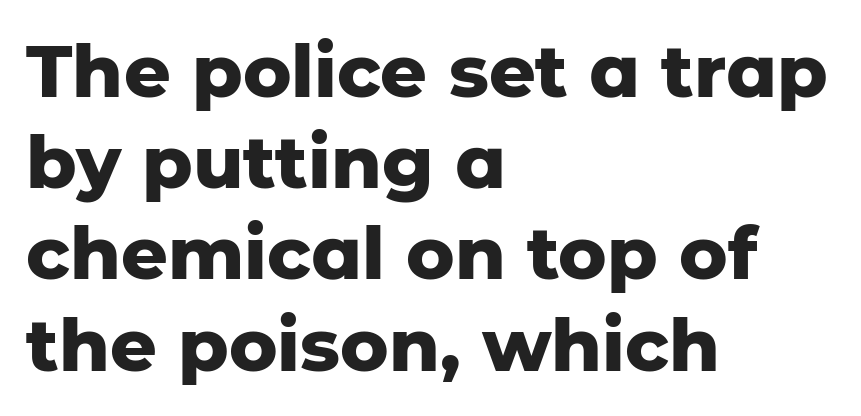
The image shows 73 px heavy sans-serif type, upright; set left-aligned, normal line spacing (1.25x), normal letter spacing, not underlined; low stroke contrast and a medium x-height.
